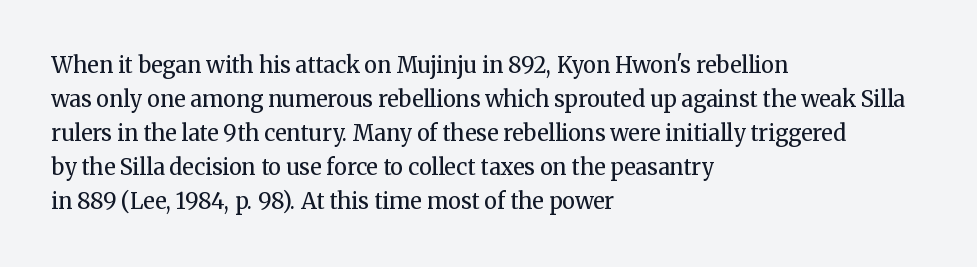
{"italic": "no", "bold": "no", "underline": "no", "align": "left", "line_spacing": "normal", "line_spacing_ratio": 1.55, "letter_spacing": "normal", "letter_spacing_em": 0.0, "glyph_px": 22}
